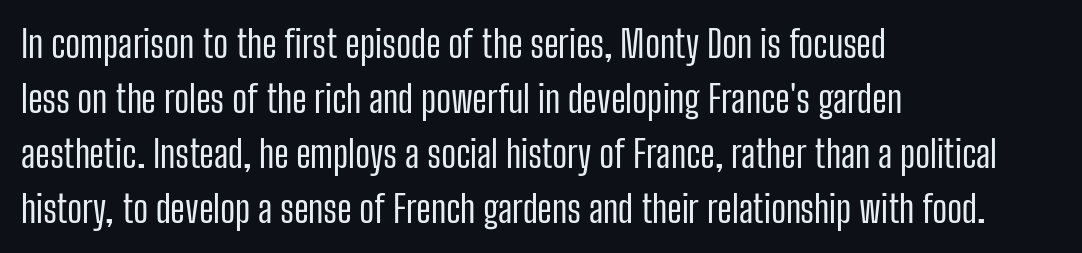
{"serif": "no", "italic": "no", "bold": "no", "weight": "regular", "width": "condensed", "stroke_contrast": "low", "x_height": "medium", "monospaced": "no", "underline": "no", "align": "left", "line_spacing": "normal", "line_spacing_ratio": 1.49, "letter_spacing": "normal", "letter_spacing_em": 0.0, "glyph_px": 37}
